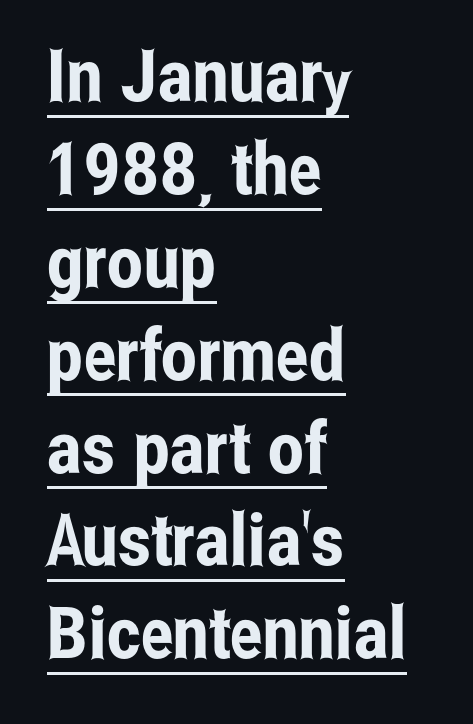
The image shows 72 px condensed sans-serif type, upright; set left-aligned, normal line spacing (1.29x), normal letter spacing, underlined; low stroke contrast and a medium x-height.
